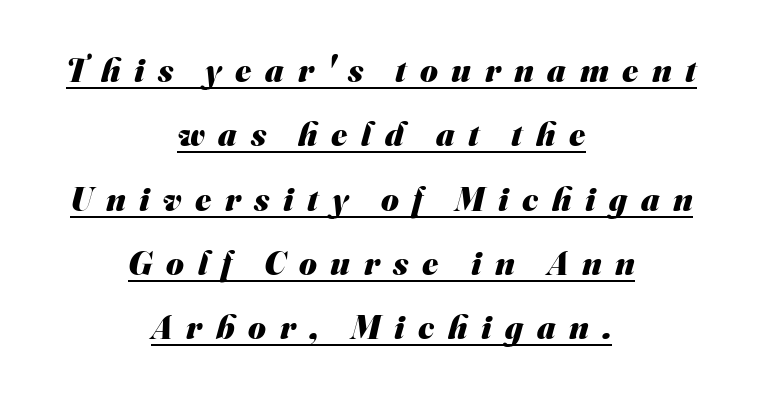
Serif or sans? Sans — the stroke terminals are bare. The paragraph has two soft edges and a firm central axis. The face used here is proportionally spaced, like ordinary book or web type. In designer terms, the underline attribute is active on this setting. The characters look thick and weighty, a clear bold.
